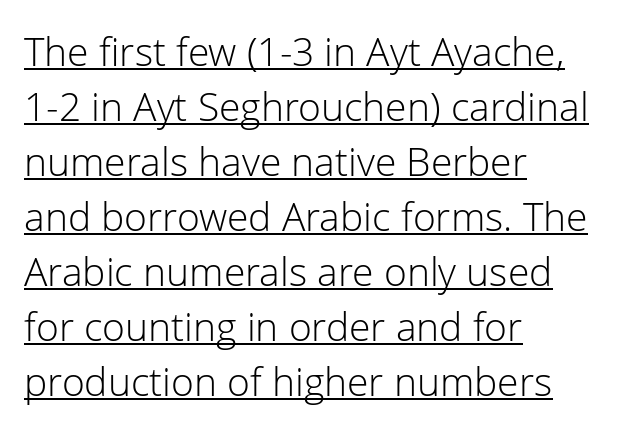
Type style note: lacks serifs. Line beginnings align vertically; line endings do not. The letters advance in unequal steps, a hallmark of proportional type. The typesetter has applied underlining to the passage shown.
